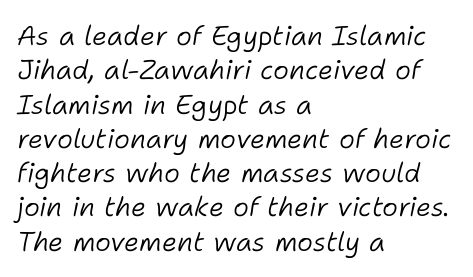
Q: Is the text bold? A: No.
Q: Is the text italic (slanted)? A: Yes, it leans right by about 11 degrees.
Q: Is the text underlined? A: No.
Q: How is the paragraph aligned? A: Left-aligned.
Q: Is the spacing between letters normal or unusually wide? A: Normal.
Q: Is the spacing between lines tight, normal or loose? A: Normal.
